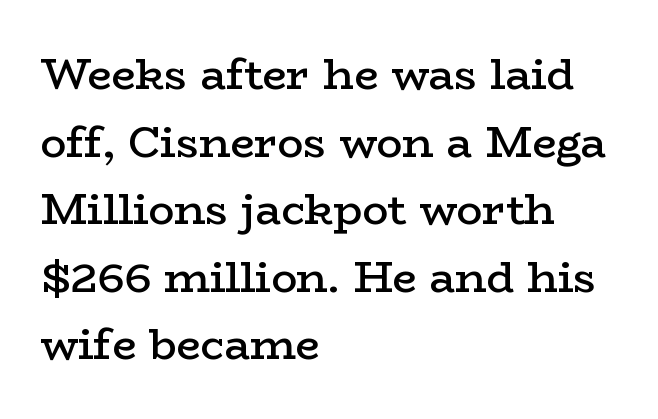
The image shows 43 px semibold, wide serif type, upright; set left-aligned, normal line spacing (1.57x), normal letter spacing, not underlined; low stroke contrast and a medium x-height.
